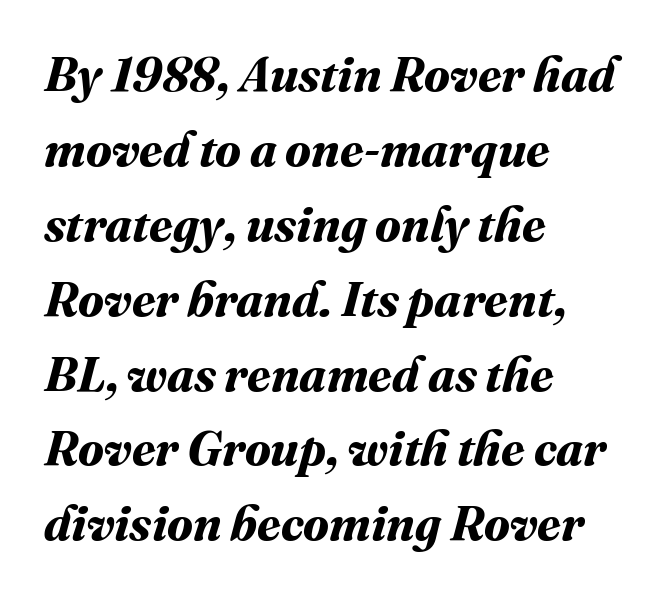
{"bold": "yes", "weight": "bold", "width": "normal", "stroke_contrast": "medium", "x_height": "medium", "monospaced": "no", "underline": "no", "align": "left", "line_spacing": "normal", "line_spacing_ratio": 1.56, "letter_spacing": "normal", "letter_spacing_em": 0.0, "glyph_px": 48}
